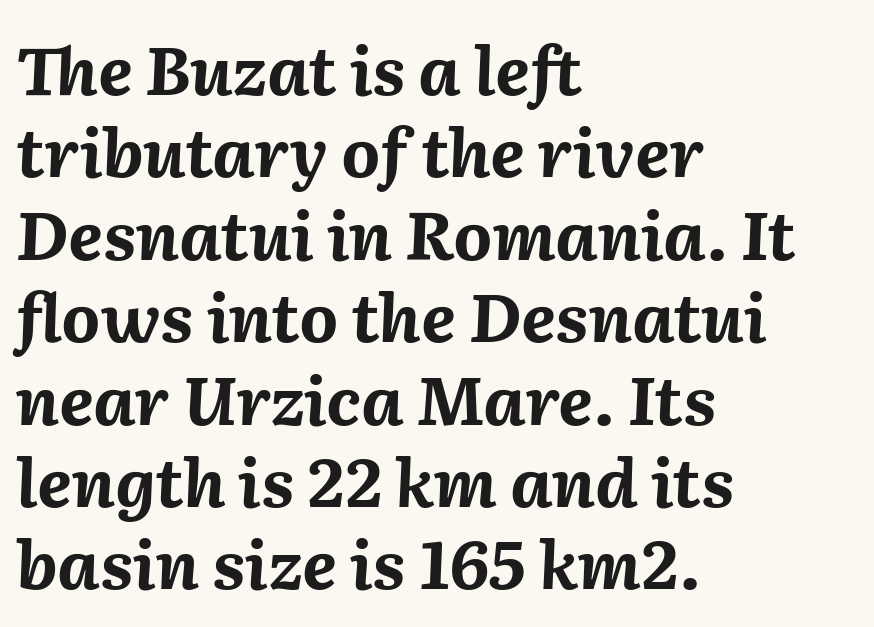
The image shows 67 px bold type, italic (leaning right); set left-aligned, line spacing 1.23x, normal letter spacing, not underlined; medium stroke contrast and a medium x-height.
